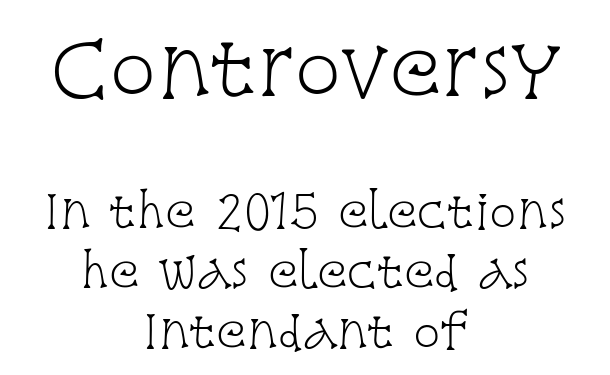
Q: Is the text bold? A: No.
Q: Is the text italic (slanted)? A: No, it is upright.
Q: Is the typeface a serif or a sans-serif typeface? A: Serif.
Q: Is the text underlined? A: No.
Q: How is the paragraph aligned? A: Centered.
Q: Is the spacing between letters normal or unusually wide? A: Normal.
Q: Is the spacing between lines tight, normal or loose? A: Normal.
Q: Which block of text is set in a larger size, the first (top) or the second (bottom)? A: The first (top) one.
Q: Width (condensed, normal, or wide)? A: Condensed.
Q: Stroke contrast? A: Low.
Q: x-height? A: Large.
Q: Monospaced? A: No.
